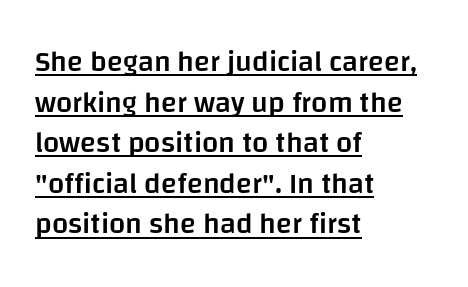
Q: Is the text bold? A: Semi-bold.
Q: Is the text italic (slanted)? A: No, it is upright.
Q: Is the typeface a serif or a sans-serif typeface? A: Sans-serif.
Q: Is the text underlined? A: Yes.
Q: How is the paragraph aligned? A: Left-aligned.
Q: Is the spacing between letters normal or unusually wide? A: Normal.
Q: Is the spacing between lines tight, normal or loose? A: Normal.
Q: Width (condensed, normal, or wide)? A: Normal.
Q: Stroke contrast? A: Low.
Q: x-height? A: Large.
Q: Monospaced? A: No.
